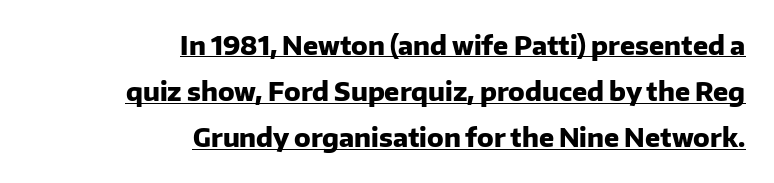
{"italic": "no", "bold": "yes", "underline": "yes", "align": "right", "line_spacing_ratio": 1.85, "letter_spacing": "normal", "letter_spacing_em": 0.0, "glyph_px": 25}
